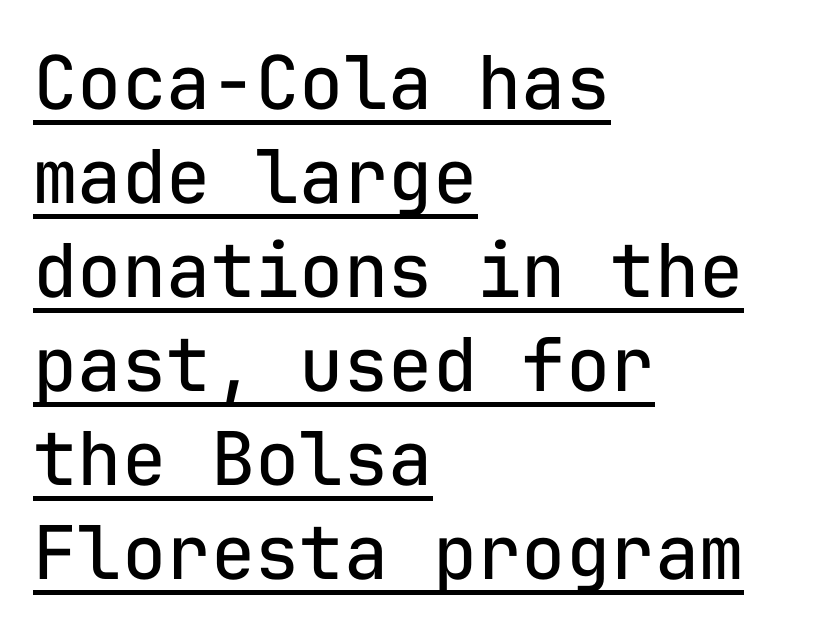
The image shows 74 px regular-weight sans-serif type, upright, monospaced; set left-aligned, normal line spacing (1.27x), normal letter spacing, underlined; low stroke contrast and a medium x-height.
